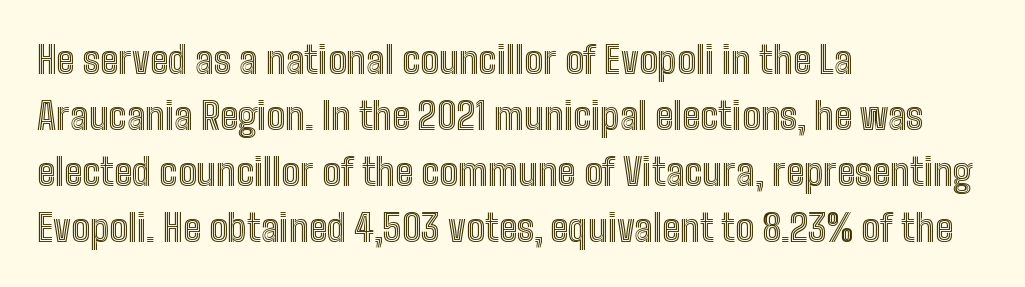
The image shows 37 px condensed type, upright; set left-aligned, normal line spacing (1.51x), normal letter spacing, not underlined; a medium x-height.
